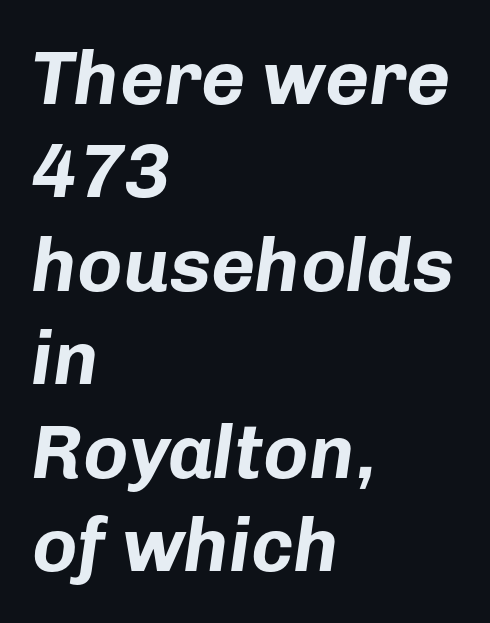
Its strokes are broad and dark, the hallmark of bold type. The rendering uses natural spacing where letterforms have individual widths. Beneath every word, the page is bare. Caption: multi-line text, flush left, ragged right. Characters follow at the spacing the type designer built in.
